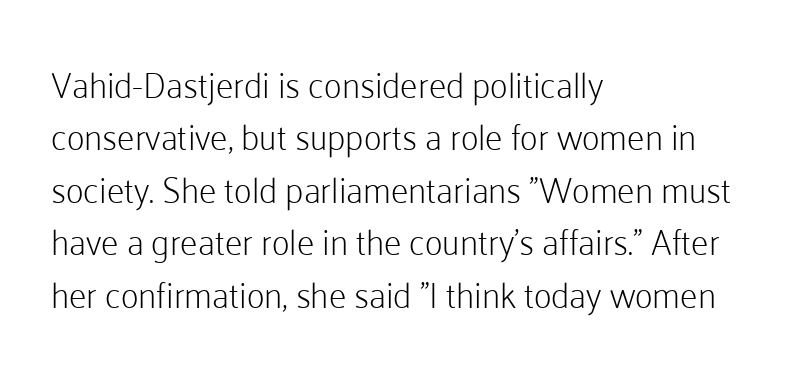
This reads as an unemphasized weight, regular at the heaviest. Do the letters lean? They stand straight. This rendering uses left alignment, leaving the right contour irregular. Caption: standard tracking, unaltered. The space between consecutive lines is moderate.
